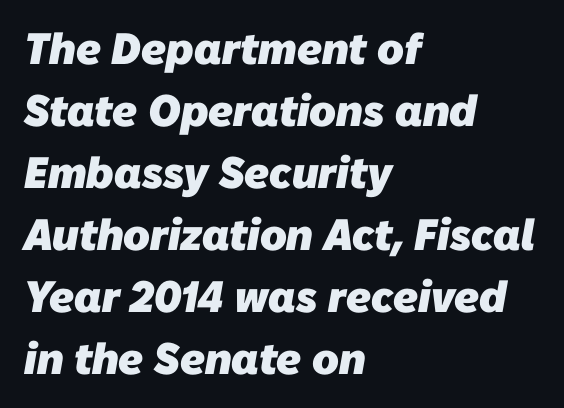
The image shows 44 px heavy sans-serif type; set left-aligned, normal line spacing (1.41x), normal letter spacing, not underlined; low stroke contrast and a medium x-height.
